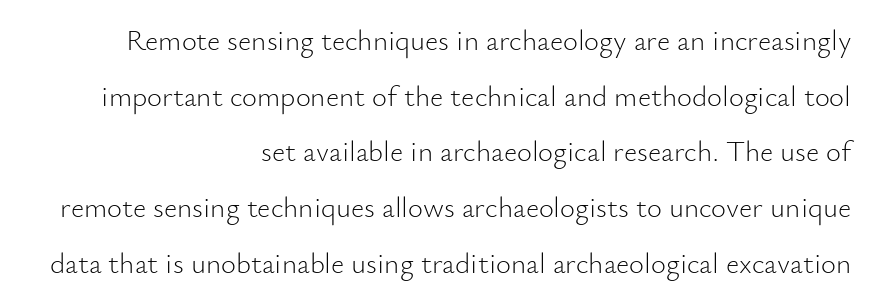
{"serif": "no", "italic": "no", "bold": "no", "weight": "light", "width": "normal", "stroke_contrast": "low", "x_height": "small", "monospaced": "no", "underline": "no", "align": "right", "line_spacing": "loose", "line_spacing_ratio": 1.92, "letter_spacing": "normal", "letter_spacing_em": 0.0, "glyph_px": 29}
